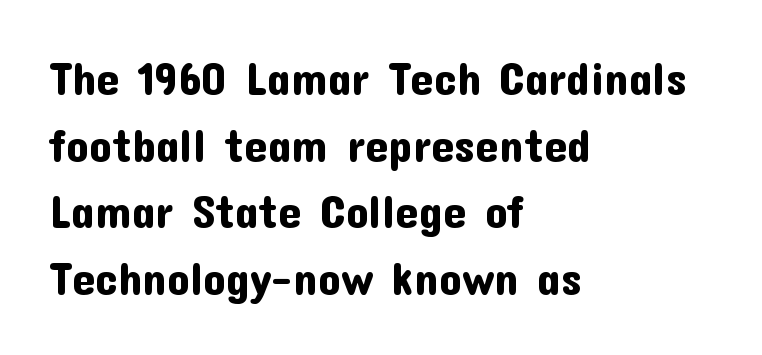
{"serif": "no", "italic": "no", "width": "normal", "stroke_contrast": "low", "x_height": "medium", "monospaced": "no", "underline": "no", "align": "left", "line_spacing": "normal", "line_spacing_ratio": 1.45, "letter_spacing": "normal", "letter_spacing_em": 0.0, "glyph_px": 46}
